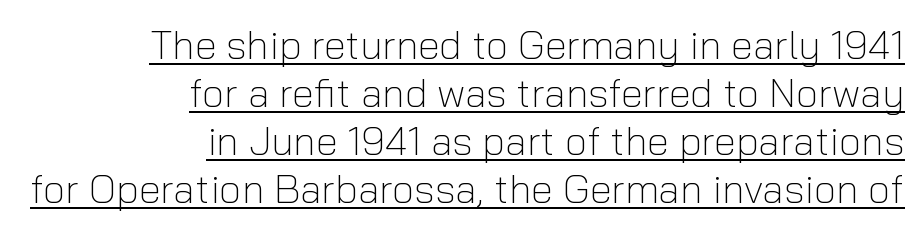
Q: Is the text bold? A: No.
Q: Is the text italic (slanted)? A: No, it is upright.
Q: Is the typeface a serif or a sans-serif typeface? A: Sans-serif.
Q: Is the text underlined? A: Yes.
Q: How is the paragraph aligned? A: Right-aligned.
Q: Is the spacing between letters normal or unusually wide? A: Normal.
Q: Width (condensed, normal, or wide)? A: Normal.
Q: Stroke contrast? A: Low.
Q: x-height? A: Medium.
Q: Monospaced? A: No.
